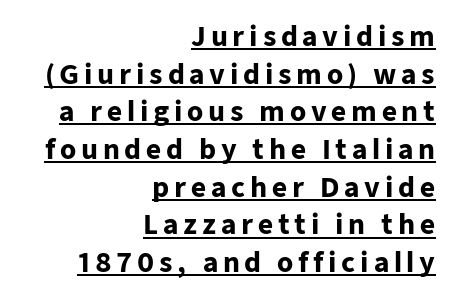
The image shows 26 px bold type, upright; set right-aligned, normal line spacing (1.45x), underlined.
